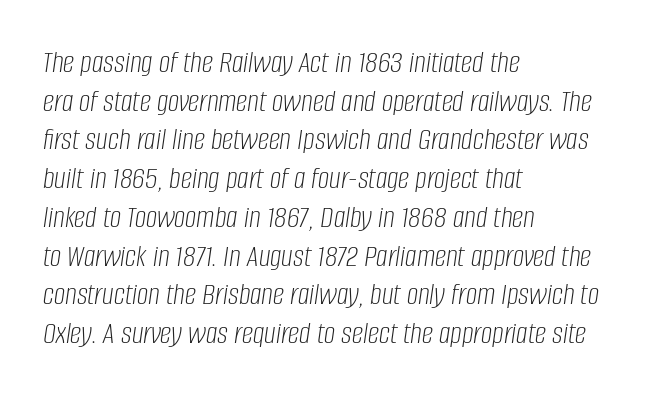
Q: Is the text bold? A: No.
Q: Is the text italic (slanted)? A: Yes, it leans right by about 8 degrees.
Q: Is the text underlined? A: No.
Q: How is the paragraph aligned? A: Left-aligned.
Q: Is the spacing between letters normal or unusually wide? A: Normal.
Q: Width (condensed, normal, or wide)? A: Condensed.
Q: Stroke contrast? A: Low.
Q: x-height? A: Large.
Q: Monospaced? A: No.
